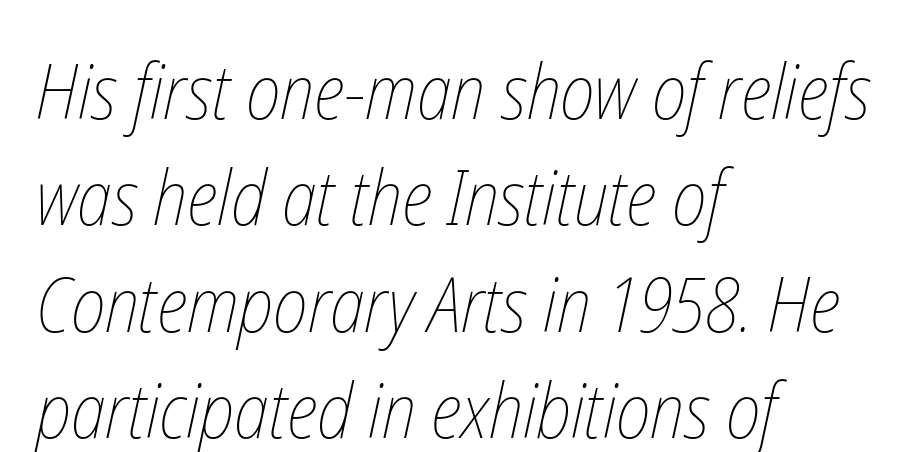
The image shows 77 px thin, condensed type; set left-aligned, normal line spacing (1.38x), normal letter spacing, not underlined; low stroke contrast and a medium x-height.
